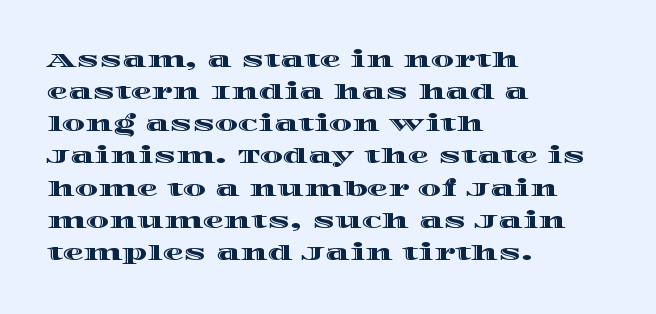
The image shows 21 px text type, upright; set left-aligned, normal line spacing (1.53x), normal letter spacing, not underlined.
